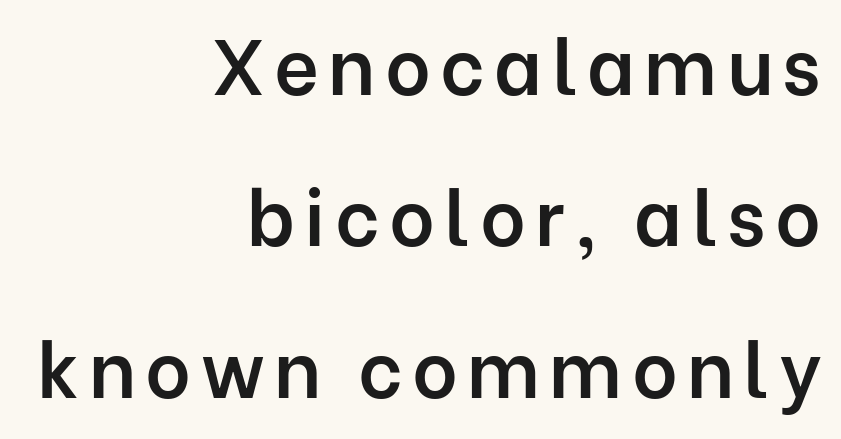
Q: Is the text bold? A: Semi-bold.
Q: Is the text italic (slanted)? A: No, it is upright.
Q: Is the typeface a serif or a sans-serif typeface? A: Sans-serif.
Q: Is the text underlined? A: No.
Q: How is the paragraph aligned? A: Right-aligned.
Q: Is the spacing between lines tight, normal or loose? A: Loose.
Q: Width (condensed, normal, or wide)? A: Normal.
Q: Stroke contrast? A: Low.
Q: x-height? A: Medium.
Q: Monospaced? A: No.
